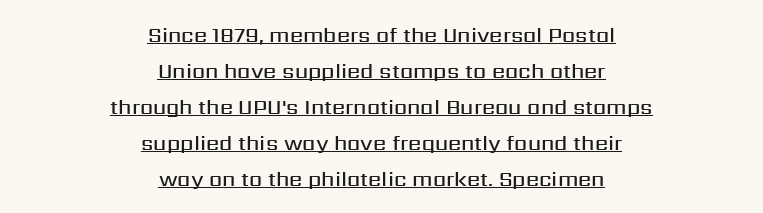
Weight check: semibold — heavier than regular, not quite bold. Standard letterfit; no display-style spreading of the glyphs. Ascenders rise straight up at ninety degrees. A student would call this center alignment; a typographer would say set centered. A rule runs beneath these lines of type.
